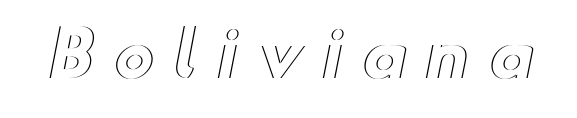
Q: Is the text italic (slanted)? A: Yes.
Q: Is the text underlined? A: No.
Q: Is the spacing between letters normal or unusually wide? A: Unusually wide.
Q: Width (condensed, normal, or wide)? A: Wide.
Q: x-height? A: Small.
Q: Monospaced? A: No.
